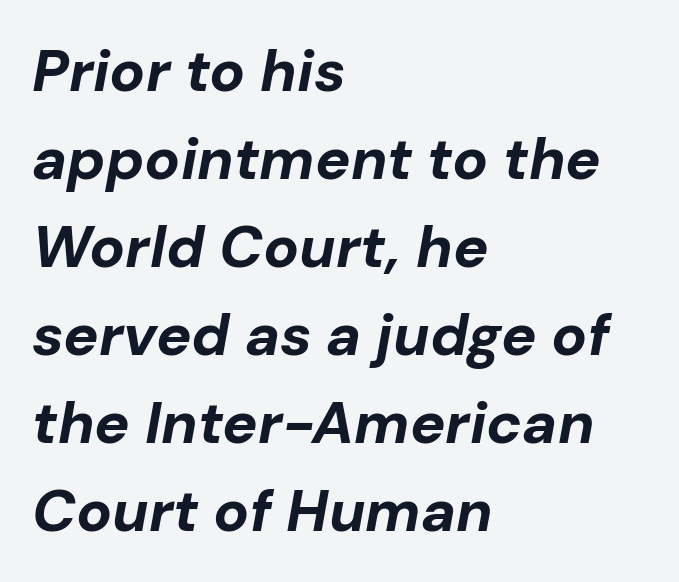
Q: Is the text bold? A: Yes.
Q: Is the text italic (slanted)? A: Yes, it leans right by about 10 degrees.
Q: Is the text underlined? A: No.
Q: How is the paragraph aligned? A: Left-aligned.
Q: Is the spacing between letters normal or unusually wide? A: Normal.
Q: Is the spacing between lines tight, normal or loose? A: Normal.
Q: Width (condensed, normal, or wide)? A: Normal.
Q: Stroke contrast? A: Low.
Q: x-height? A: Medium.
Q: Monospaced? A: No.
